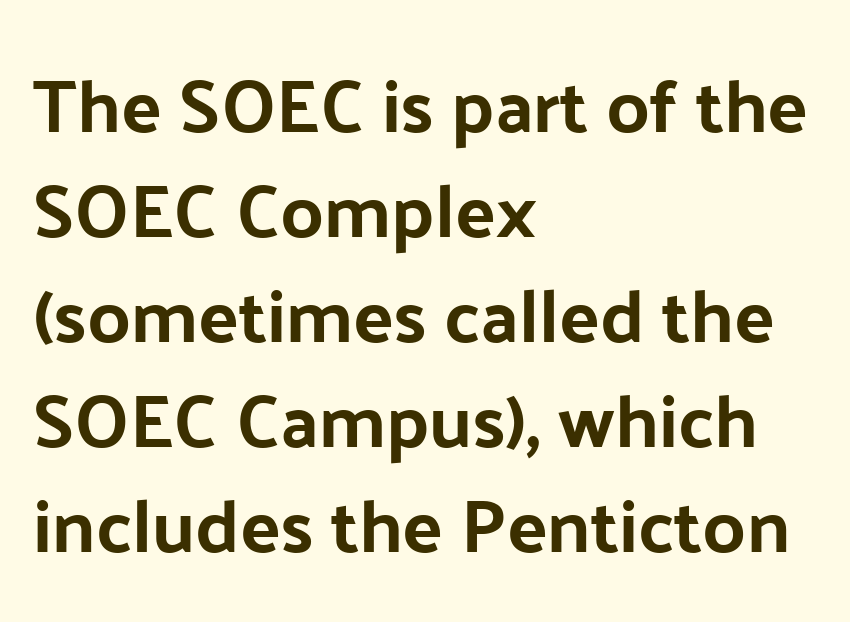
{"serif": "no", "italic": "no", "width": "normal", "stroke_contrast": "low", "x_height": "medium", "monospaced": "no", "underline": "no", "align": "left", "line_spacing": "normal", "line_spacing_ratio": 1.4, "letter_spacing": "normal", "letter_spacing_em": 0.0, "glyph_px": 75}
